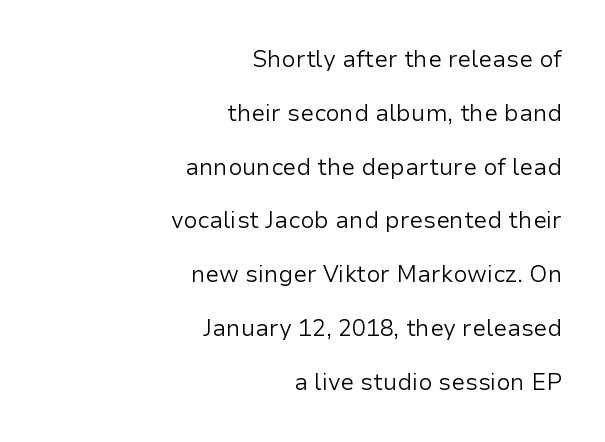
The image shows 23 px text type, upright; set right-aligned, loose line spacing (2.34x), normal letter spacing, not underlined.
